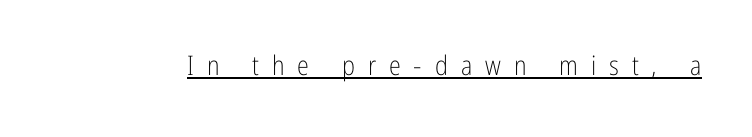
Q: Is the text bold? A: No.
Q: Is the text italic (slanted)? A: No, it is upright.
Q: Is the text underlined? A: Yes.
Q: Is the spacing between letters normal or unusually wide? A: Unusually wide.
